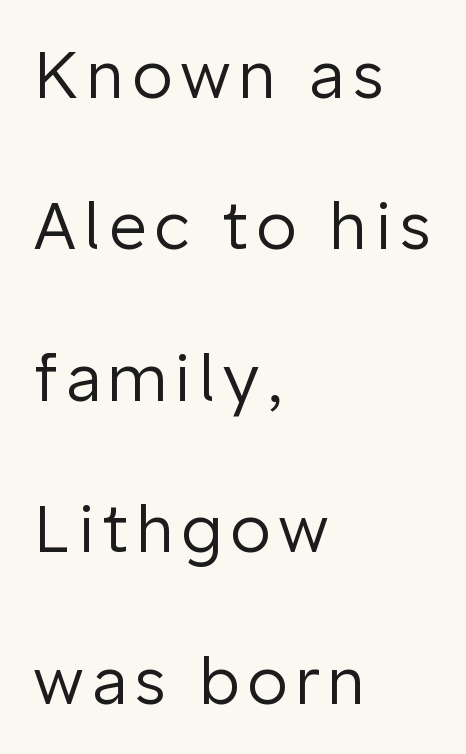
{"serif": "no", "italic": "no", "bold": "no", "weight": "regular", "width": "normal", "stroke_contrast": "low", "x_height": "medium", "monospaced": "no", "underline": "no", "align": "left", "line_spacing": "loose", "line_spacing_ratio": 2.33, "glyph_px": 65}
